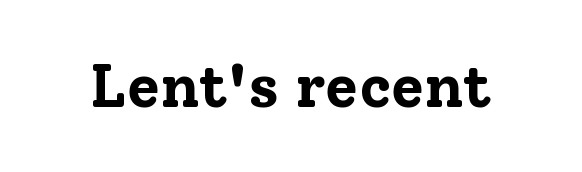
The lettering holds an erect, upright posture throughout. Set as a true bold cut, around the 700 mark. A bare baseline throughout the passage. Think of a printed novel: that variable character pitch is what you see here. In terms of letterspacing, this is plain default setting. Note: serifs present on the glyphs.
